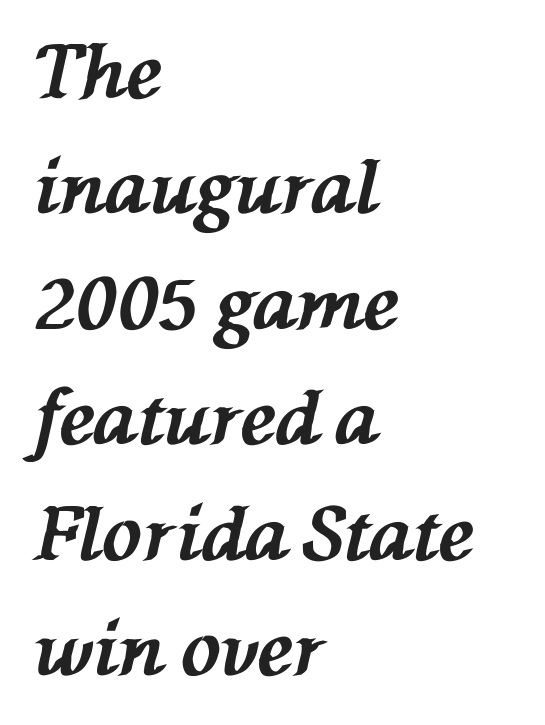
{"italic": "yes", "lean": "left", "slant_degrees": 76, "bold": "yes", "weight": "bold", "width": "normal", "stroke_contrast": "medium", "x_height": "medium", "monospaced": "no", "underline": "no", "align": "left", "line_spacing": "normal", "line_spacing_ratio": 1.56, "letter_spacing": "normal", "letter_spacing_em": 0.0, "glyph_px": 74}
